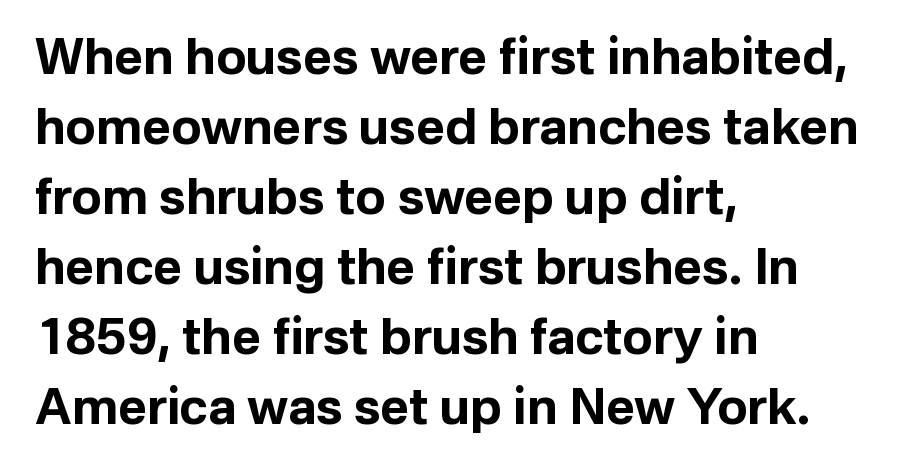
The passage shown is typed in a proportional face where columns would drift. The rendering uses a moderate line-height, typical for paragraphs. Stroke thickness is high; the sample reads as a true bold. Upright lettering throughout. The letters carry no serifs — their stems end cleanly without finishing strokes. Teacher's note: observe the even left margin — that is flush-left alignment.
